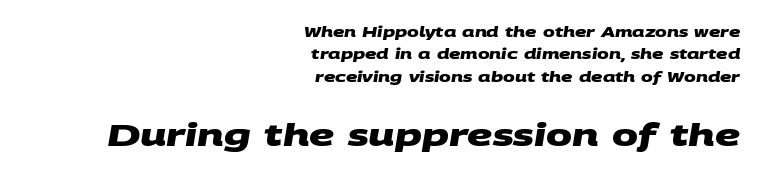
If you squint, the bottom block still reads clearly — it's the larger of the two. A student would call this right alignment; a typographer would say flush right, rag left. Unlike a traditional serif, this face leaves its strokes unadorned. The passage shown is not underscored anywhere. Successive baselines arrive at the customary interval. The face used here is proportionally spaced, like ordinary book or web type.
